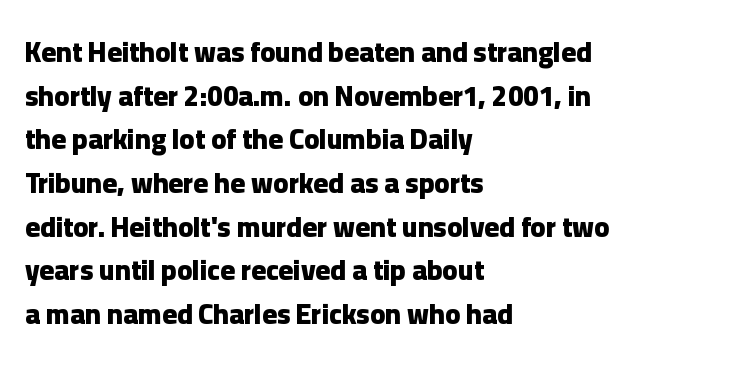
Q: Is the text bold? A: Yes.
Q: Is the text italic (slanted)? A: No, it is upright.
Q: Is the typeface a serif or a sans-serif typeface? A: Sans-serif.
Q: Is the text underlined? A: No.
Q: How is the paragraph aligned? A: Left-aligned.
Q: Is the spacing between letters normal or unusually wide? A: Normal.
Q: Is the spacing between lines tight, normal or loose? A: Normal.
Q: Width (condensed, normal, or wide)? A: Normal.
Q: Stroke contrast? A: Low.
Q: x-height? A: Medium.
Q: Monospaced? A: No.
